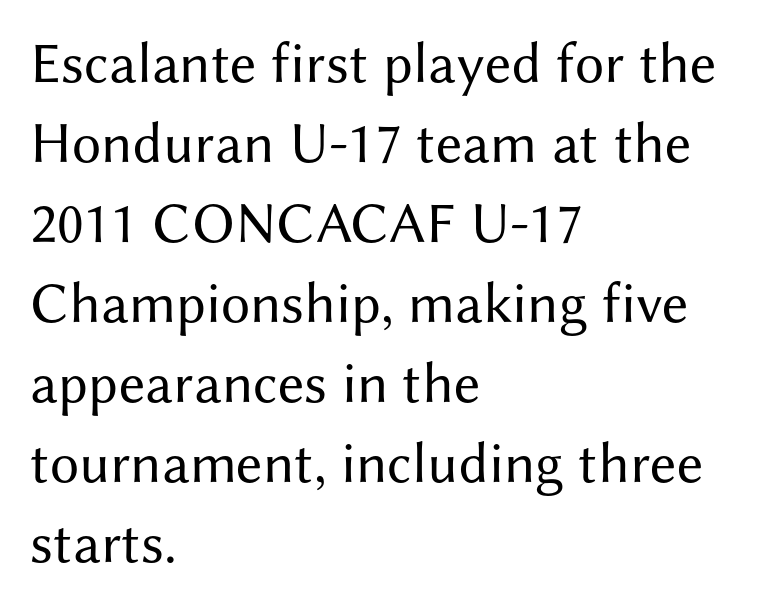
{"serif": "no", "italic": "no", "bold": "no", "weight": "regular", "width": "normal", "stroke_contrast": "medium", "x_height": "medium", "monospaced": "no", "underline": "no", "align": "left", "line_spacing": "normal", "line_spacing_ratio": 1.38, "letter_spacing": "normal", "letter_spacing_em": 0.0, "glyph_px": 58}
